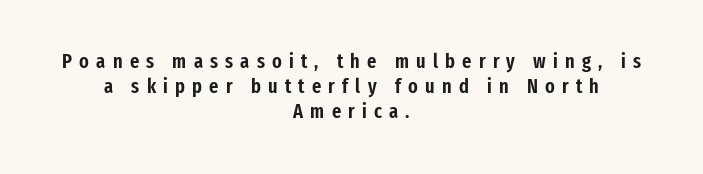
The image shows 20 px text type, upright; set centered, normal line spacing (1.26x), unusually wide letter spacing (+0.36 em), not underlined.
